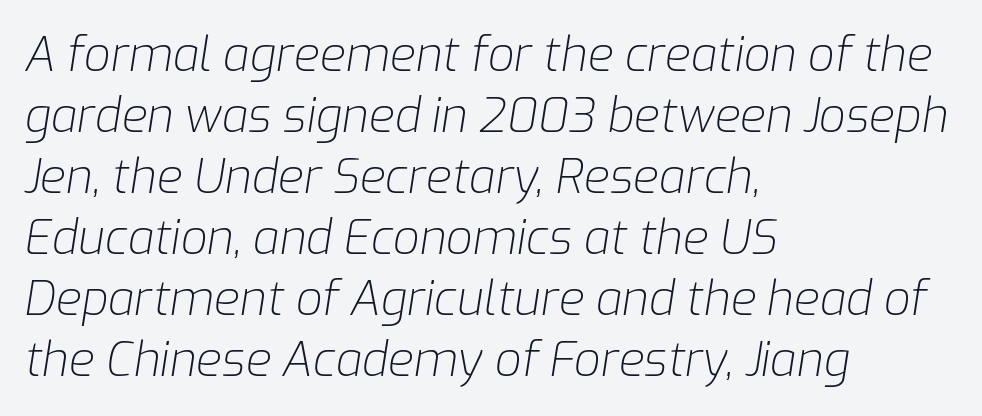
Emphasis-style slanted type is in use. Bold? No — there's no thickening of the strokes. One-word summary of the alignment: left. Compared with typical paragraphs, the rows here are spaced about the same. Each letter keeps its own natural width here, so spacing adapts to shape.
